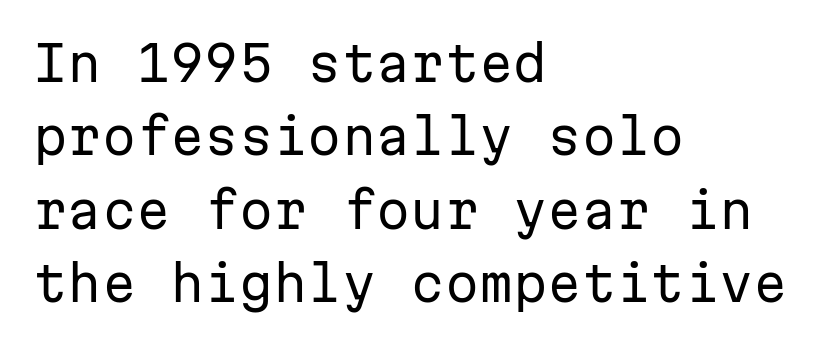
The weight would be labelled regular, book, light, or lighter still. A typesetter would call this leading conventional body-copy spacing. Typeset ragged right — the left edge is the straight one. Does the type have serifs? No, each stem ends abruptly. Quick note: not italic, upright.
